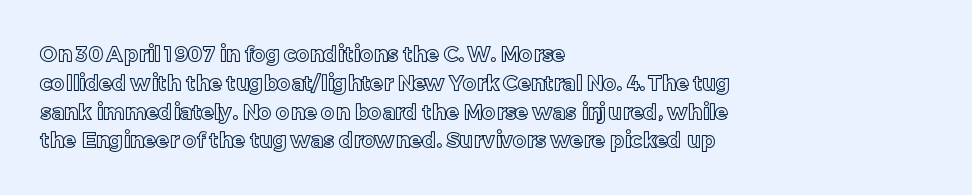
Q: Is the text italic (slanted)? A: No, it is upright.
Q: Is the text underlined? A: No.
Q: How is the paragraph aligned? A: Left-aligned.
Q: Is the spacing between letters normal or unusually wide? A: Normal.
Q: Is the spacing between lines tight, normal or loose? A: Normal.
